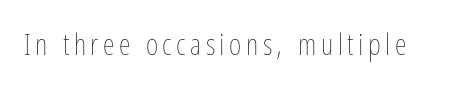
{"italic": "no", "bold": "no", "weight": "thin", "width": "condensed", "stroke_contrast": "low", "x_height": "medium", "monospaced": "no", "underline": "no", "glyph_px": 30}
